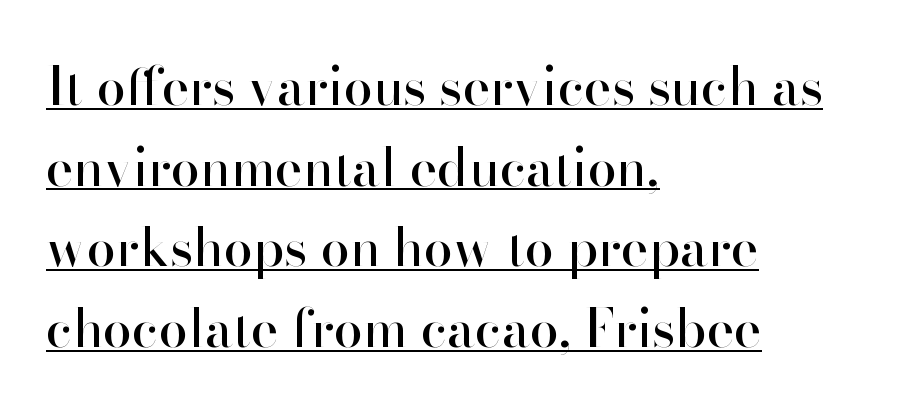
Q: Is the text italic (slanted)? A: No, it is upright.
Q: Is the typeface a serif or a sans-serif typeface? A: Sans-serif.
Q: Is the text underlined? A: Yes.
Q: How is the paragraph aligned? A: Left-aligned.
Q: Is the spacing between letters normal or unusually wide? A: Normal.
Q: Is the spacing between lines tight, normal or loose? A: Normal.
Q: Width (condensed, normal, or wide)? A: Normal.
Q: Stroke contrast? A: High.
Q: x-height? A: Small.
Q: Monospaced? A: No.
